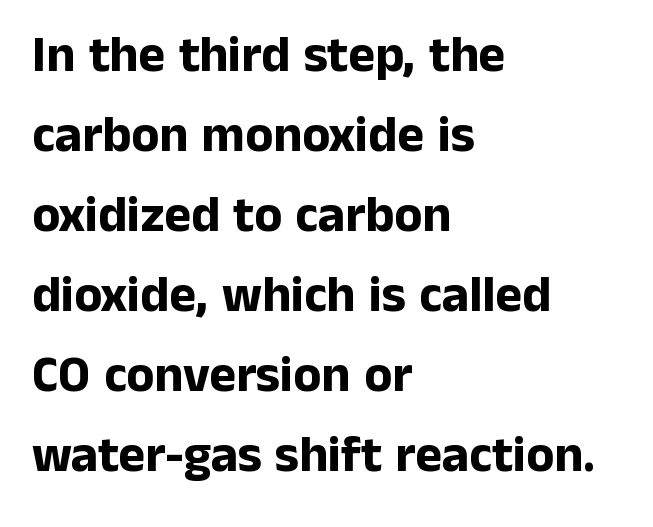
Q: Is the text bold? A: Yes.
Q: Is the text italic (slanted)? A: No, it is upright.
Q: Is the typeface a serif or a sans-serif typeface? A: Sans-serif.
Q: Is the text underlined? A: No.
Q: How is the paragraph aligned? A: Left-aligned.
Q: Is the spacing between letters normal or unusually wide? A: Normal.
Q: Is the spacing between lines tight, normal or loose? A: Normal.
Q: Width (condensed, normal, or wide)? A: Normal.
Q: Stroke contrast? A: Low.
Q: x-height? A: Medium.
Q: Monospaced? A: No.
